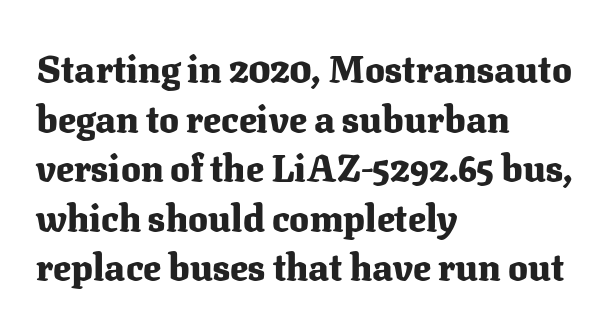
The image shows 37 px heavy serif type, upright; set left-aligned, normal line spacing (1.34x), normal letter spacing, not underlined; medium stroke contrast and a medium x-height.
